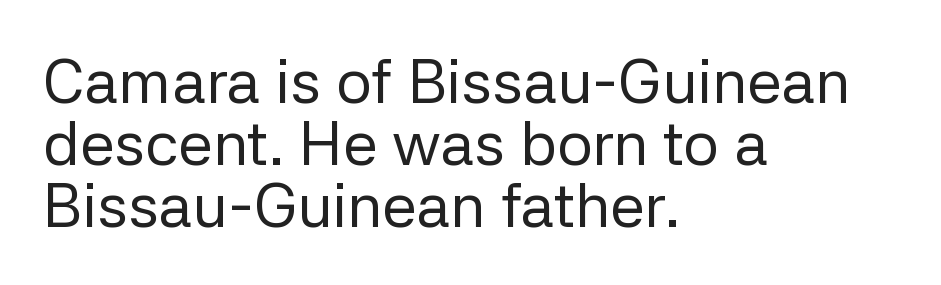
The image shows 62 px regular-weight sans-serif type, upright; set left-aligned, tight line spacing (1.0x), normal letter spacing, not underlined; low stroke contrast and a medium x-height.
